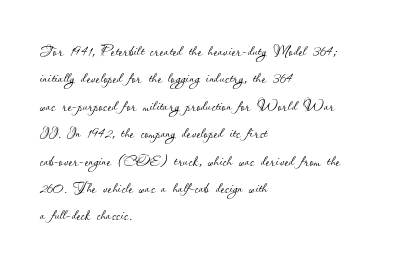
Q: Is the text bold? A: No.
Q: Is the text italic (slanted)? A: Yes.
Q: Is the text underlined? A: No.
Q: How is the paragraph aligned? A: Left-aligned.
Q: Is the spacing between letters normal or unusually wide? A: Normal.
Q: Is the spacing between lines tight, normal or loose? A: Normal.
